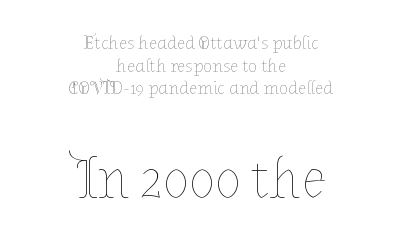
The image shows 56 px thin type, upright; set centered, line spacing 1.19x, normal letter spacing, not underlined; the second (bottom) block is 2.95x larger; low stroke contrast and a medium x-height.
